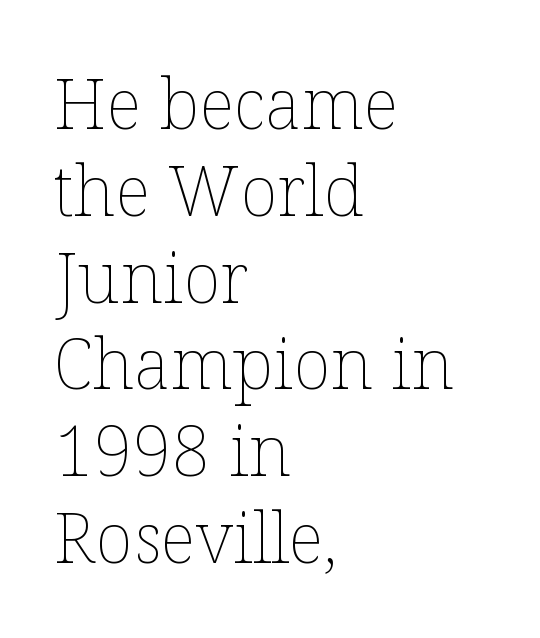
No word sits above an underline. Heft: none added — not bold. Horizontally, the lines are justified to the leading edge only. Varying glyph widths throughout — classic text-font behaviour. The rendering keeps characters at their native spacing. No italicization has been applied; the sample stays upright.
